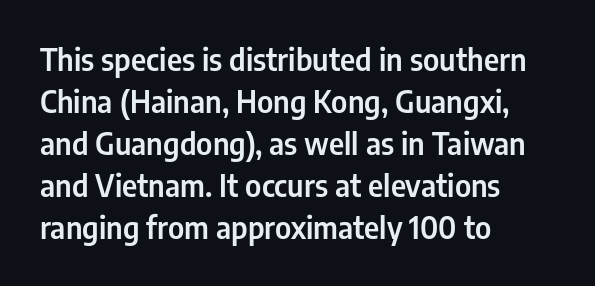
{"serif": "no", "italic": "no", "width": "condensed", "stroke_contrast": "low", "x_height": "medium", "monospaced": "no", "underline": "no", "align": "left", "line_spacing": "normal", "line_spacing_ratio": 1.4, "letter_spacing": "normal", "letter_spacing_em": 0.0, "glyph_px": 30}
